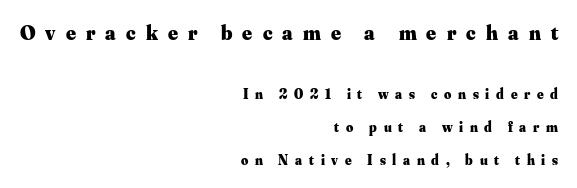
Plain, unruled lines of type. A typesetter would call this heavily tracked-out type. Horizontally, the lines are justified to the trailing edge only. The rendering shrinks the type as you move from the upper chunk to the lower.
